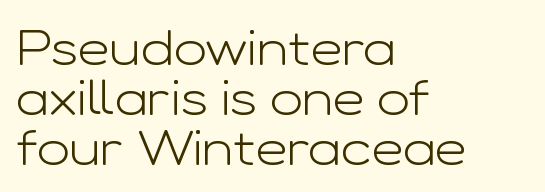
The image shows 49 px light, wide sans-serif type, upright; set left-aligned, tight line spacing (1.02x), normal letter spacing, not underlined; low stroke contrast and a medium x-height.
